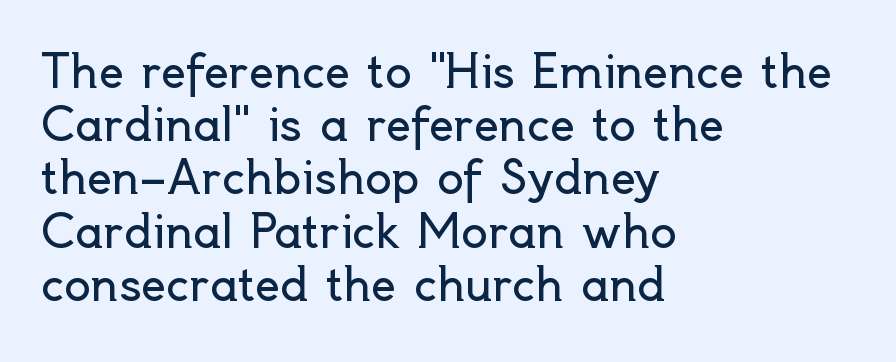
Q: Is the text bold? A: No.
Q: Is the text italic (slanted)? A: No, it is upright.
Q: Is the typeface a serif or a sans-serif typeface? A: Sans-serif.
Q: Is the text underlined? A: No.
Q: How is the paragraph aligned? A: Left-aligned.
Q: Is the spacing between letters normal or unusually wide? A: Normal.
Q: Width (condensed, normal, or wide)? A: Normal.
Q: x-height? A: Small.
Q: Monospaced? A: No.
